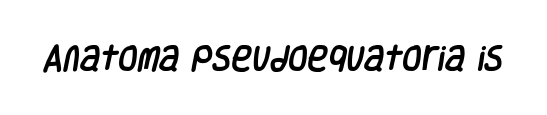
The image shows 28 px condensed sans-serif type; set normal letter spacing, not underlined; low stroke contrast and a large x-height.
